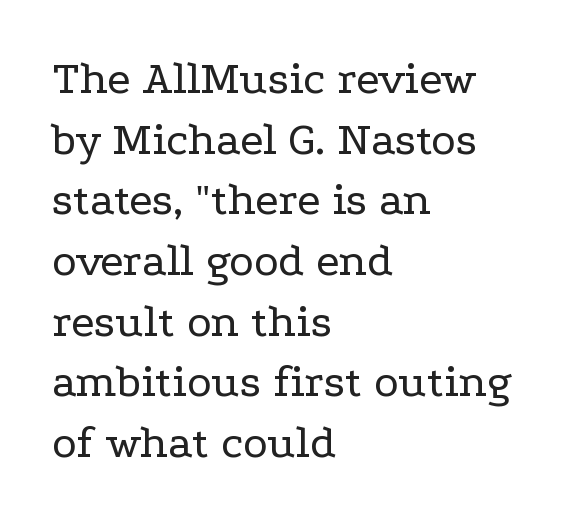
{"serif": "yes", "italic": "no", "bold": "no", "weight": "regular", "width": "wide", "stroke_contrast": "low", "x_height": "medium", "monospaced": "no", "underline": "no", "align": "left", "line_spacing": "normal", "line_spacing_ratio": 1.29, "letter_spacing": "normal", "letter_spacing_em": 0.0, "glyph_px": 47}
